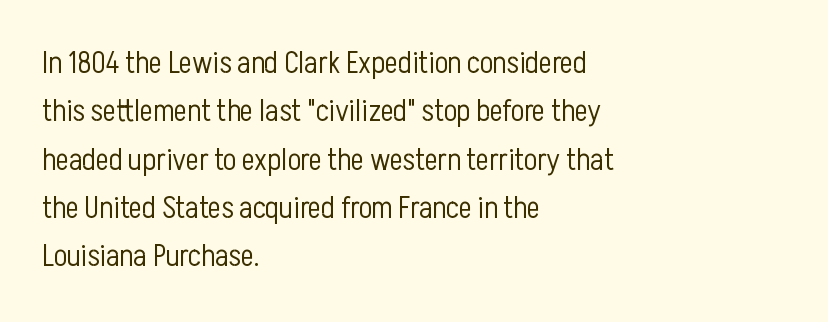
{"serif": "no", "italic": "no", "bold": "no", "weight": "light", "width": "condensed", "stroke_contrast": "low", "x_height": "medium", "monospaced": "no", "underline": "no", "align": "left", "line_spacing": "normal", "line_spacing_ratio": 1.56, "letter_spacing": "normal", "letter_spacing_em": 0.0, "glyph_px": 31}
